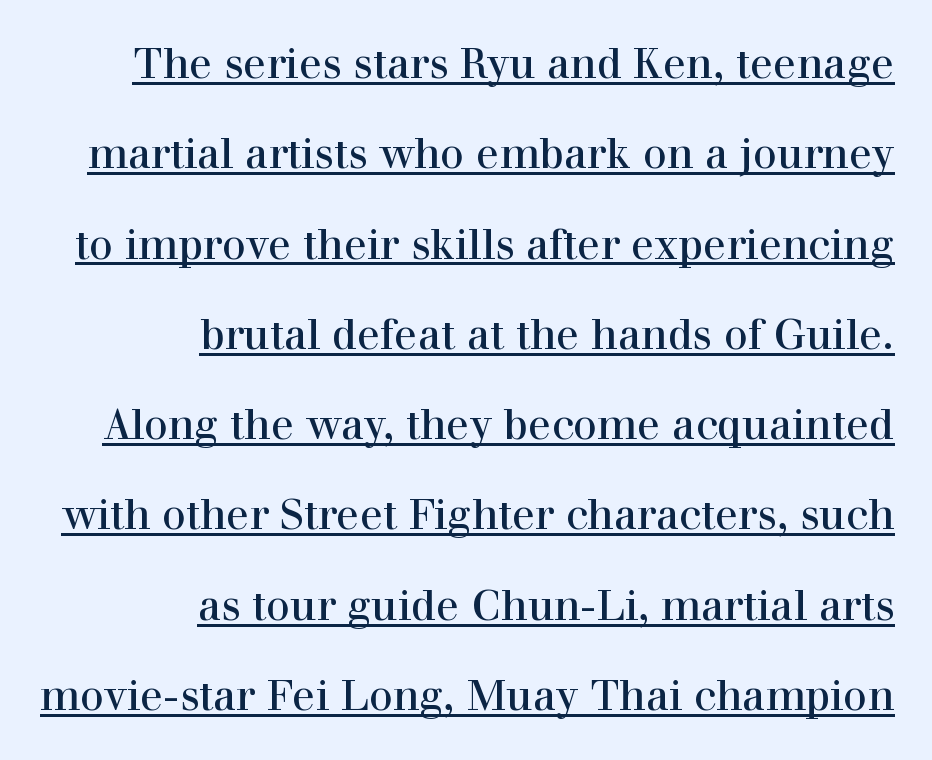
{"serif": "yes", "italic": "no", "width": "normal", "x_height": "medium", "monospaced": "no", "underline": "yes", "align": "right", "line_spacing": "loose", "line_spacing_ratio": 2.15, "letter_spacing": "normal", "letter_spacing_em": 0.0, "glyph_px": 42}
